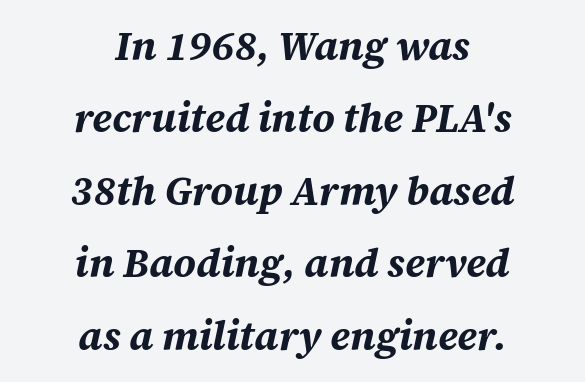
{"italic": "yes", "lean": "right", "slant_degrees": 12, "bold": "yes", "weight": "bold", "width": "normal", "stroke_contrast": "medium", "x_height": "large", "monospaced": "no", "underline": "no", "align": "center", "line_spacing_ratio": 1.81, "letter_spacing": "normal", "letter_spacing_em": 0.0, "glyph_px": 40}
